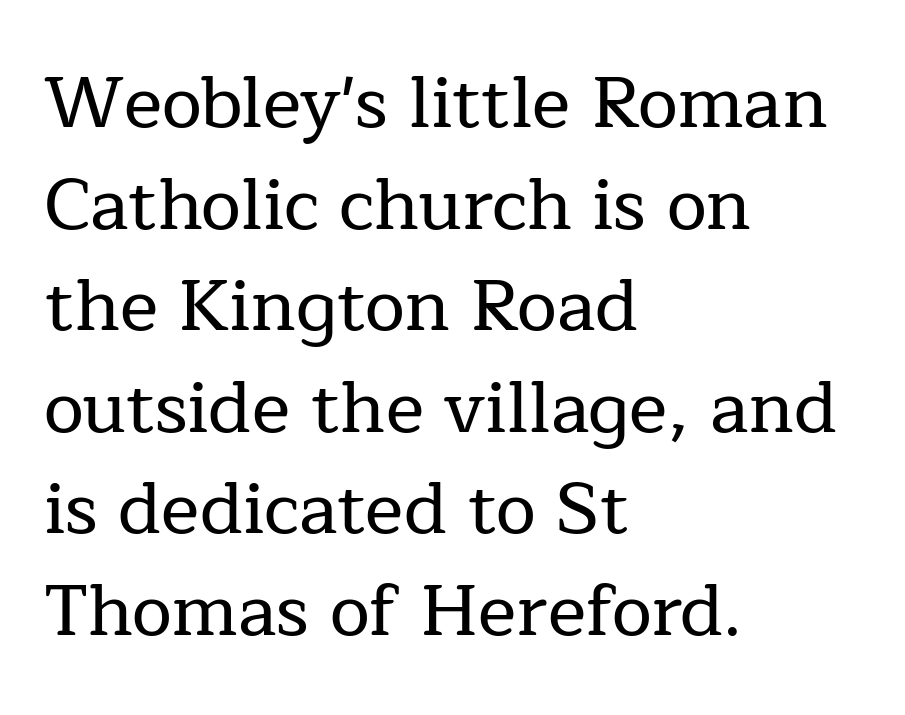
The image shows 72 px serif type, upright; set left-aligned, normal line spacing (1.41x), normal letter spacing, not underlined; low stroke contrast and a medium x-height.
